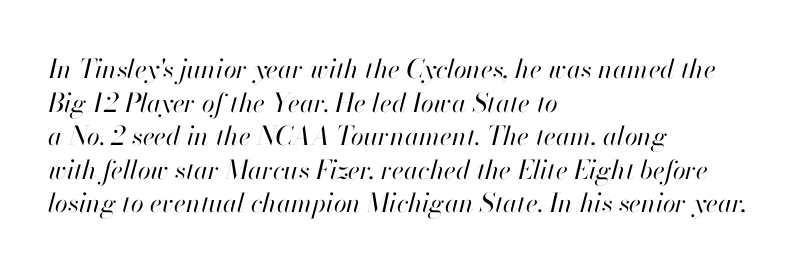
Rows of type keep a routine distance in the vertical direction. The characters are drawn with everyday or finer stroke widths. Honestly, there is no underline to notice here at all. You could call the tracking neutral — neither tight nor loose. These lines stack with their left ends in a neat column.
